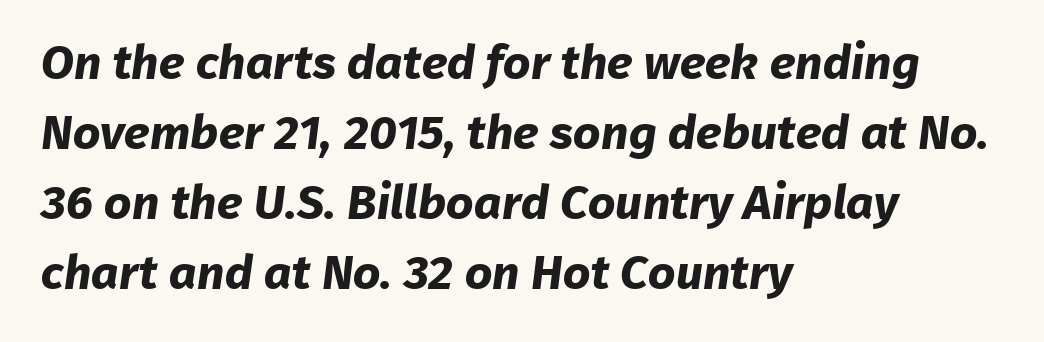
{"serif": "no", "bold": "yes", "weight": "bold", "width": "normal", "stroke_contrast": "low", "x_height": "medium", "monospaced": "no", "underline": "no", "align": "left", "line_spacing": "normal", "line_spacing_ratio": 1.46, "letter_spacing": "normal", "letter_spacing_em": 0.0, "glyph_px": 48}
